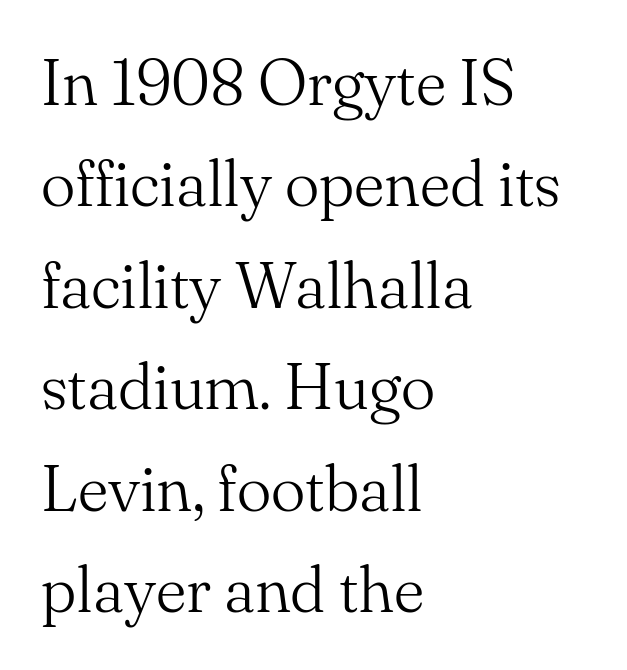
Q: Is the text bold? A: No.
Q: Is the text italic (slanted)? A: No, it is upright.
Q: Is the typeface a serif or a sans-serif typeface? A: Serif.
Q: Is the text underlined? A: No.
Q: How is the paragraph aligned? A: Left-aligned.
Q: Is the spacing between letters normal or unusually wide? A: Normal.
Q: Is the spacing between lines tight, normal or loose? A: Normal.
Q: Width (condensed, normal, or wide)? A: Normal.
Q: Stroke contrast? A: Medium.
Q: x-height? A: Small.
Q: Monospaced? A: No.
